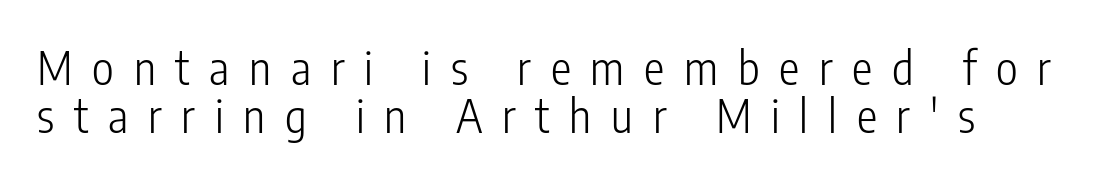
Honestly, there is no underline to notice here at all. The passage shown is typed in a proportional face where columns would drift. A light-to-regular cut is what we see here. Leading is clearly below the norm, producing a dense column. Check where the strokes stop: nothing finishes them off — pure sans.
